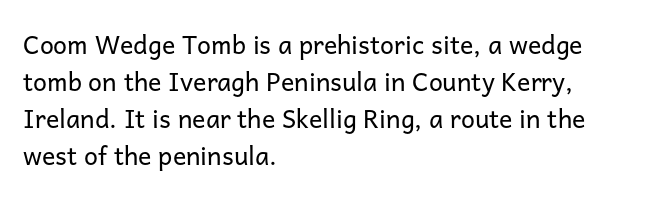
The image shows 25 px text type, upright; set left-aligned, normal line spacing (1.48x), normal letter spacing, not underlined.
